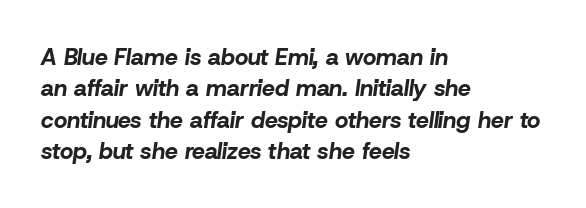
A normal amount of white space separates one row of letters from the next. Designer's note — italics engaged. How heavy is the stroke? Heavy — this is a bold. Compared with typical body copy, the letter spacing here is the same.
